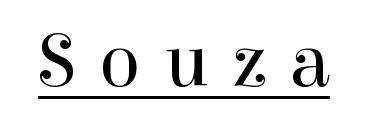
Q: Is the text bold? A: No.
Q: Is the text italic (slanted)? A: No, it is upright.
Q: Is the typeface a serif or a sans-serif typeface? A: Serif.
Q: Is the text underlined? A: Yes.
Q: Is the spacing between letters normal or unusually wide? A: Unusually wide.
Q: Width (condensed, normal, or wide)? A: Normal.
Q: Stroke contrast? A: High.
Q: x-height? A: Medium.
Q: Monospaced? A: No.
